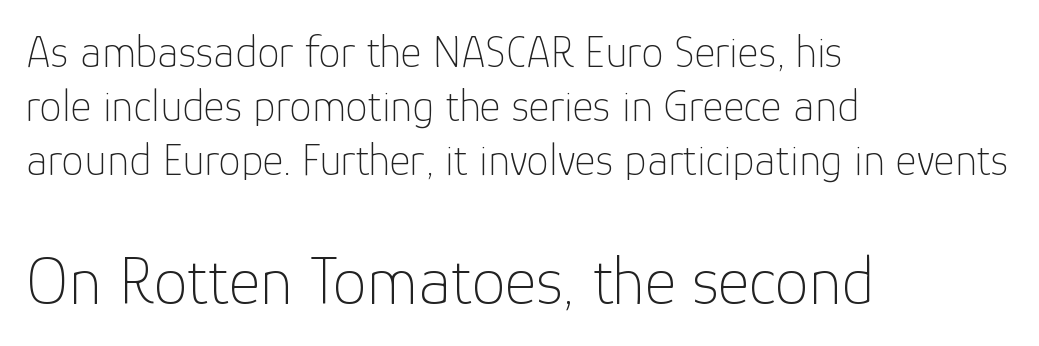
The image shows 68 px thin sans-serif type, upright; set left-aligned, line spacing 1.2x, normal letter spacing, not underlined; the second (bottom) block is 1.51x larger; low stroke contrast and a medium x-height.
